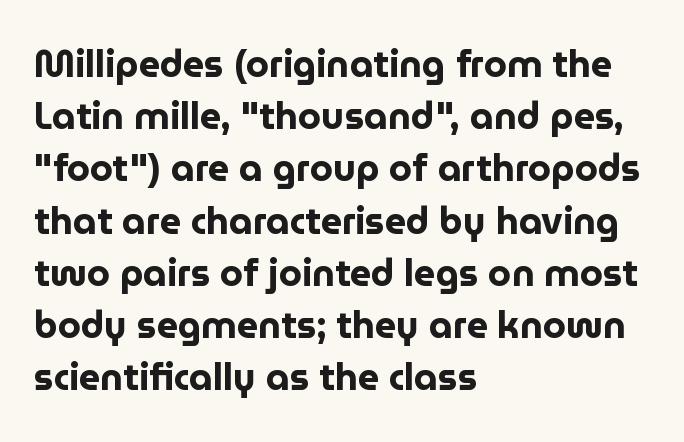
Q: Is the text bold? A: Yes.
Q: Is the text italic (slanted)? A: No, it is upright.
Q: Is the typeface a serif or a sans-serif typeface? A: Sans-serif.
Q: Is the text underlined? A: No.
Q: How is the paragraph aligned? A: Left-aligned.
Q: Is the spacing between letters normal or unusually wide? A: Normal.
Q: Is the spacing between lines tight, normal or loose? A: Normal.
Q: Width (condensed, normal, or wide)? A: Normal.
Q: Stroke contrast? A: Low.
Q: x-height? A: Medium.
Q: Monospaced? A: No.
